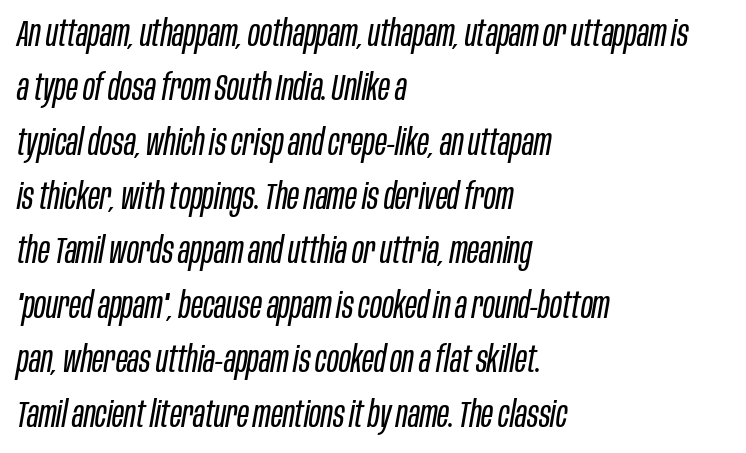
The rendering uses natural spacing where letterforms have individual widths. Just letters on the line, the space beneath them empty. Posture: slanted. The type is set solid horizontally, with unmodified tracking.
